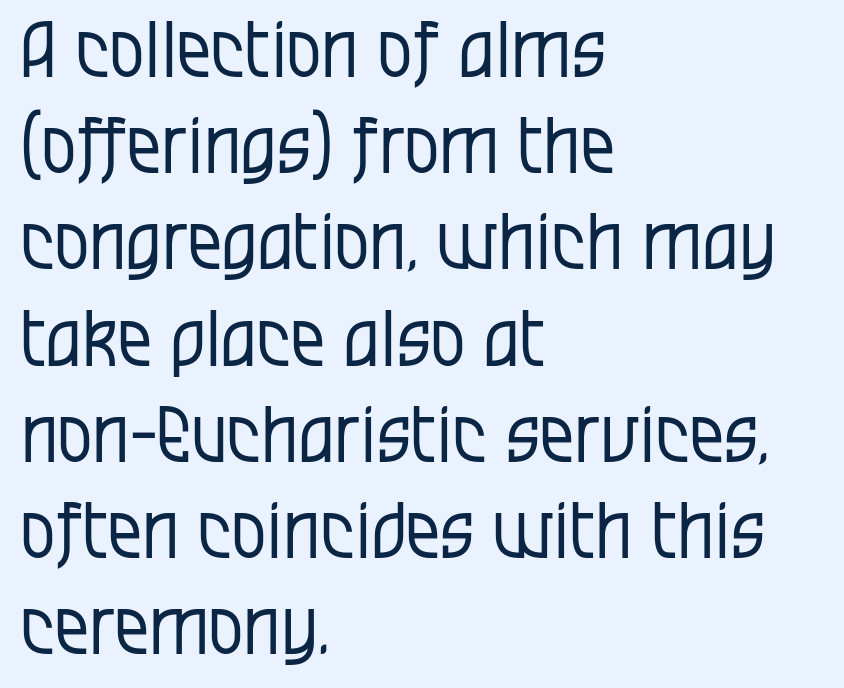
Q: Is the text bold? A: No.
Q: Is the text italic (slanted)? A: No, it is upright.
Q: Is the typeface a serif or a sans-serif typeface? A: Sans-serif.
Q: Is the text underlined? A: No.
Q: How is the paragraph aligned? A: Left-aligned.
Q: Is the spacing between letters normal or unusually wide? A: Normal.
Q: Is the spacing between lines tight, normal or loose? A: Normal.
Q: Width (condensed, normal, or wide)? A: Condensed.
Q: Stroke contrast? A: Low.
Q: x-height? A: Large.
Q: Monospaced? A: No.
